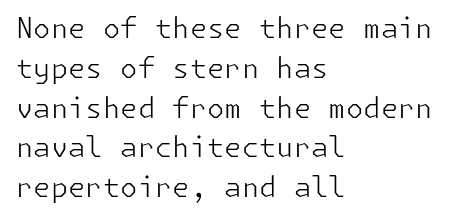
Each word holds together tightly as a unit, with standard inter-letter gaps. Unbolded letterforms with no extra heft. The leading is moderate, giving the passage an even texture. Underline: absent.
